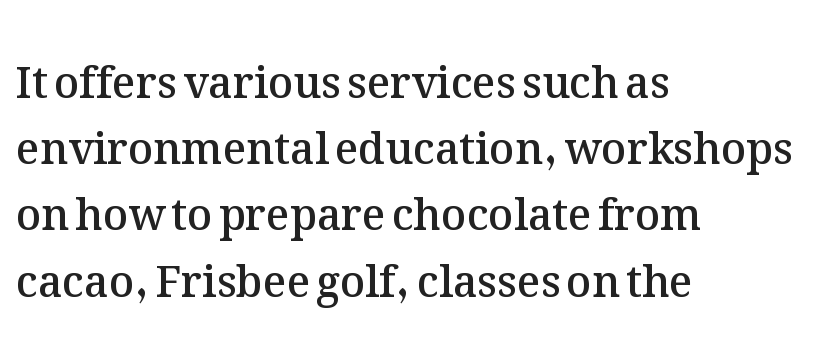
The image shows 43 px semibold type, upright; set left-aligned, normal line spacing (1.54x), normal letter spacing, not underlined; medium stroke contrast and a medium x-height.
